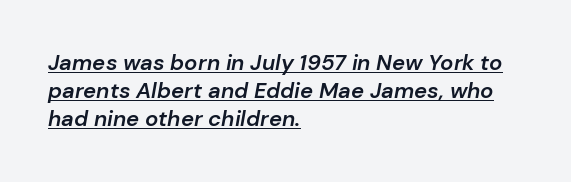
{"italic": "yes", "lean": "right", "slant_degrees": 10, "bold": "semi", "underline": "yes", "align": "left", "line_spacing": "normal", "line_spacing_ratio": 1.28, "letter_spacing": "normal", "letter_spacing_em": 0.0, "glyph_px": 22}
